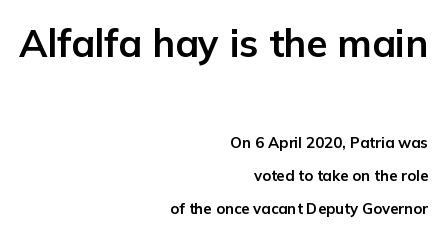
Q: Is the text bold? A: Yes.
Q: Is the text italic (slanted)? A: No, it is upright.
Q: Is the typeface a serif or a sans-serif typeface? A: Sans-serif.
Q: Is the text underlined? A: No.
Q: How is the paragraph aligned? A: Right-aligned.
Q: Is the spacing between letters normal or unusually wide? A: Normal.
Q: Is the spacing between lines tight, normal or loose? A: Loose.
Q: Which block of text is set in a larger size, the first (top) or the second (bottom)? A: The first (top) one.
Q: Width (condensed, normal, or wide)? A: Normal.
Q: Stroke contrast? A: Low.
Q: x-height? A: Medium.
Q: Monospaced? A: No.
